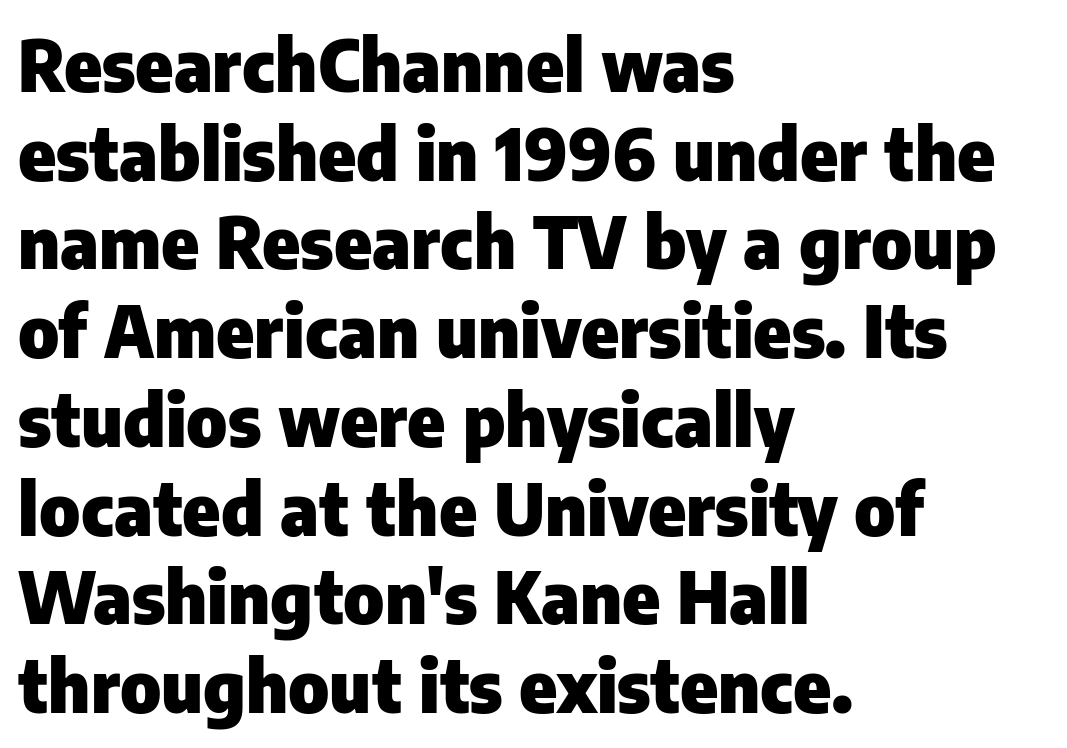
Q: Is the text bold? A: Yes.
Q: Is the text italic (slanted)? A: No, it is upright.
Q: Is the typeface a serif or a sans-serif typeface? A: Sans-serif.
Q: Is the text underlined? A: No.
Q: How is the paragraph aligned? A: Left-aligned.
Q: Is the spacing between letters normal or unusually wide? A: Normal.
Q: Is the spacing between lines tight, normal or loose? A: Normal.
Q: Width (condensed, normal, or wide)? A: Normal.
Q: Stroke contrast? A: Low.
Q: x-height? A: Medium.
Q: Monospaced? A: No.
